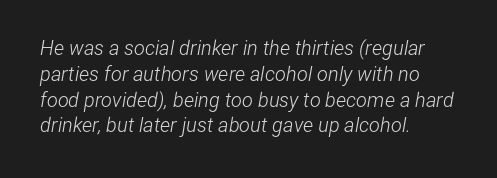
Q: Is the text bold? A: No.
Q: Is the text italic (slanted)? A: Yes, it leans right by about 12 degrees.
Q: Is the text underlined? A: No.
Q: How is the paragraph aligned? A: Left-aligned.
Q: Is the spacing between letters normal or unusually wide? A: Normal.
Q: Is the spacing between lines tight, normal or loose? A: Normal.
